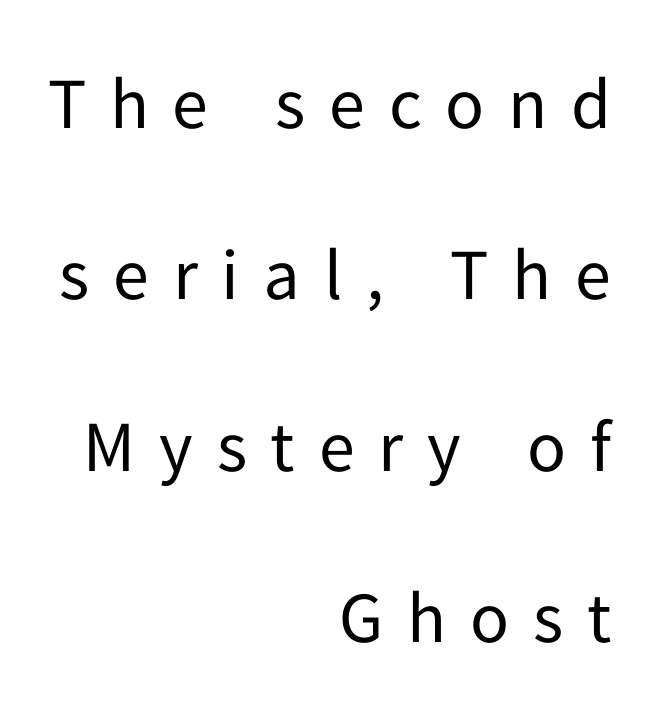
The image shows 72 px regular-weight sans-serif type, upright; set right-aligned, loose line spacing (2.38x), unusually wide letter spacing (+0.33 em), not underlined; low stroke contrast and a medium x-height.
